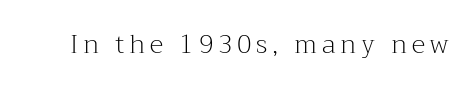
Q: Is the text bold? A: No.
Q: Is the text italic (slanted)? A: No, it is upright.
Q: Is the text underlined? A: No.
